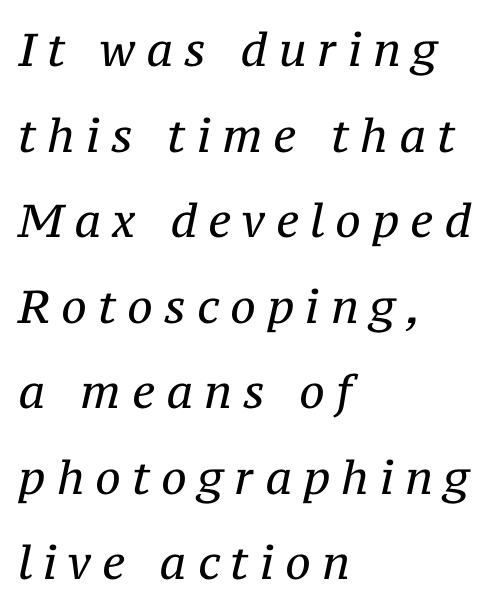
The letters are spread apart with noticeably loose tracking. A typesetter would label this face a serif. Weight: not bold — regular or lighter. A student would call this left alignment; a typographer would say flush left, rag right. The passage shown leans; its letterforms are oblique.
